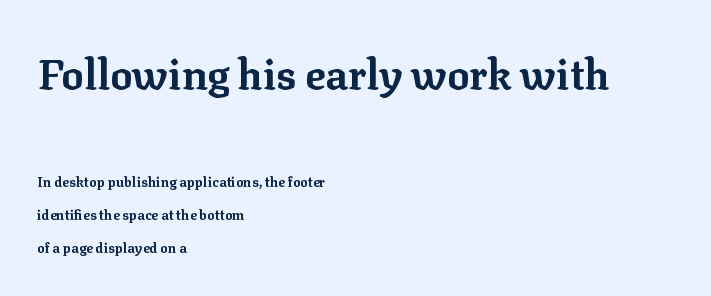
Q: Is the text bold? A: Yes.
Q: Is the text italic (slanted)? A: No, it is upright.
Q: Is the typeface a serif or a sans-serif typeface? A: Serif.
Q: Is the text underlined? A: No.
Q: How is the paragraph aligned? A: Left-aligned.
Q: Is the spacing between letters normal or unusually wide? A: Normal.
Q: Is the spacing between lines tight, normal or loose? A: Loose.
Q: Which block of text is set in a larger size, the first (top) or the second (bottom)? A: The first (top) one.
Q: Width (condensed, normal, or wide)? A: Normal.
Q: Stroke contrast? A: Low.
Q: x-height? A: Medium.
Q: Monospaced? A: No.
